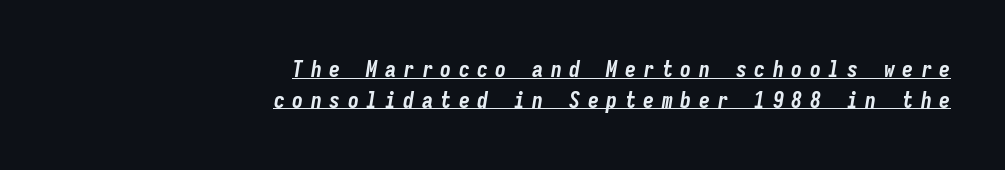
The rendered words wear a rule along their underside. How heavy is the stroke? Heavy — this is a bold. Italic? Definitely — the glyphs are oblique. A typesetter would call this leading conventional body-copy spacing. Where is the straight margin? On the right. Substantial extra tracking has been applied to these lines.
